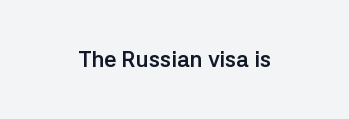
{"italic": "no", "bold": "yes", "underline": "no", "letter_spacing": "normal", "letter_spacing_em": 0.0, "glyph_px": 22}
